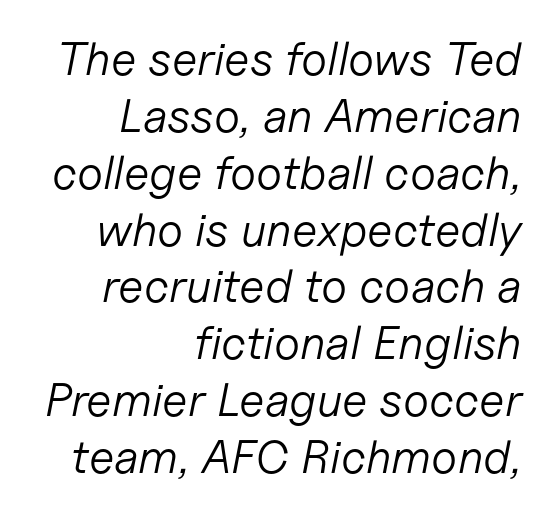
Q: Is the text bold? A: No.
Q: Is the text italic (slanted)? A: Yes, it leans right by about 11 degrees.
Q: Is the text underlined? A: No.
Q: How is the paragraph aligned? A: Right-aligned.
Q: Is the spacing between letters normal or unusually wide? A: Normal.
Q: Width (condensed, normal, or wide)? A: Normal.
Q: Stroke contrast? A: Low.
Q: x-height? A: Medium.
Q: Monospaced? A: No.
